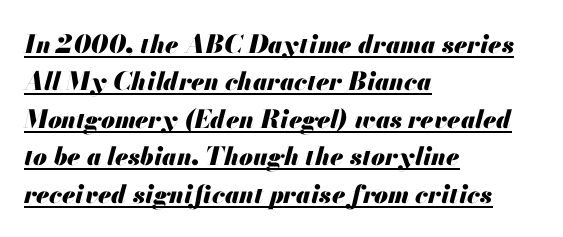
Q: Is the text bold? A: Yes.
Q: Is the text italic (slanted)? A: Yes, it leans right by about 13 degrees.
Q: Is the text underlined? A: Yes.
Q: How is the paragraph aligned? A: Left-aligned.
Q: Is the spacing between letters normal or unusually wide? A: Normal.
Q: Is the spacing between lines tight, normal or loose? A: Normal.
